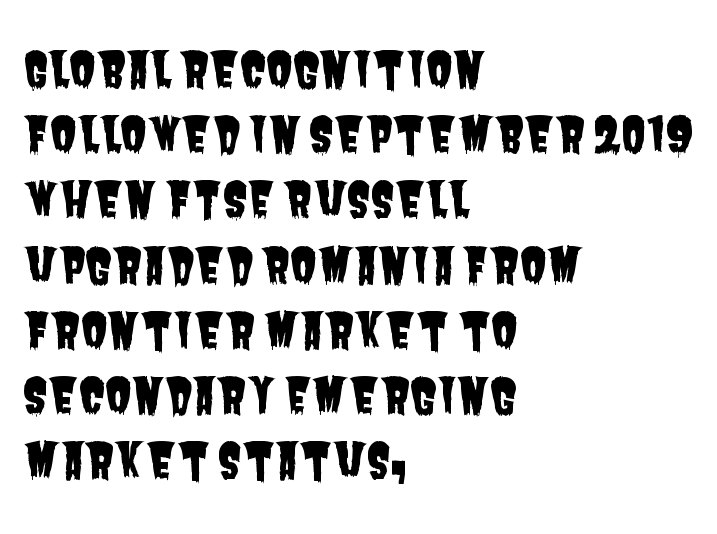
The rendering uses a moderate line-height, typical for paragraphs. Look at the tracking — it's just the regular setting, nothing added. Every row of glyphs begins at an identical x-position on the left. Looks like regular typesetting: each glyph gets only the width it needs.
